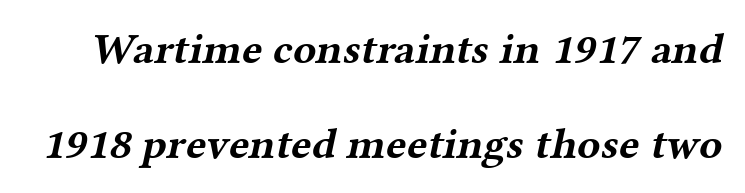
Q: Is the text bold? A: Yes.
Q: Is the typeface a serif or a sans-serif typeface? A: Serif.
Q: Is the text underlined? A: No.
Q: Is the spacing between letters normal or unusually wide? A: Normal.
Q: Is the spacing between lines tight, normal or loose? A: Loose.
Q: Width (condensed, normal, or wide)? A: Wide.
Q: Stroke contrast? A: Medium.
Q: x-height? A: Medium.
Q: Monospaced? A: No.
